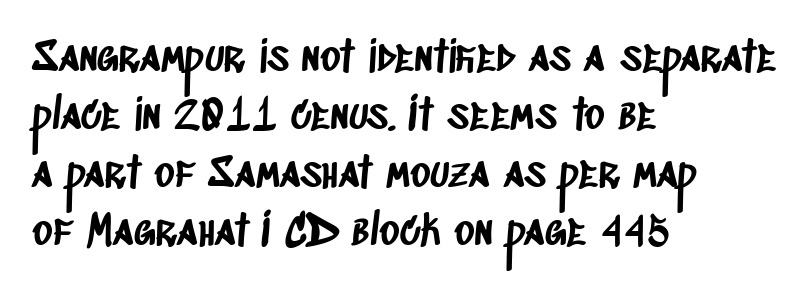
Varying glyph widths throughout — classic text-font behaviour. The type is set solid horizontally, with unmodified tracking. Reading down the column, the eye jumps a familiar distance to each next line. The words here are not underlined. Letterform terminals end flat and unadorned throughout the passage. Leftover space on each line is placed entirely after the last word.
